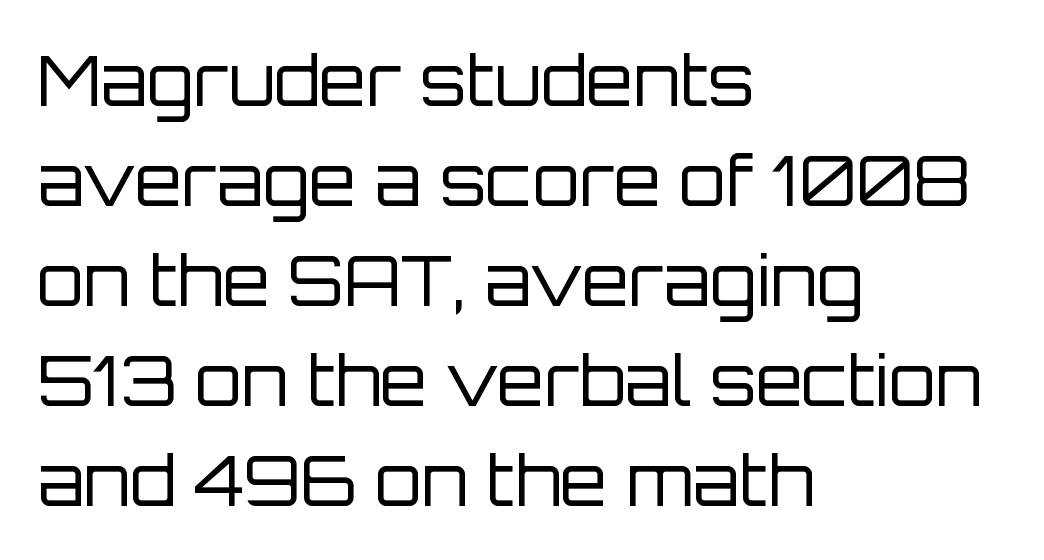
The image shows 68 px regular-weight sans-serif type, upright; set left-aligned, normal line spacing (1.47x), normal letter spacing, not underlined; low stroke contrast and a large x-height.
